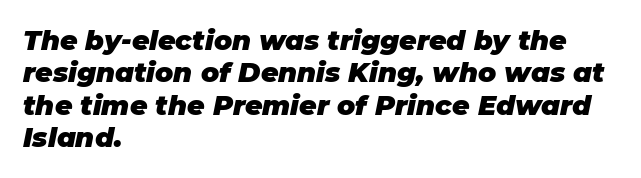
The image shows 27 px bold type, italic (leaning right); set left-aligned, line spacing 1.2x, normal letter spacing, not underlined.
